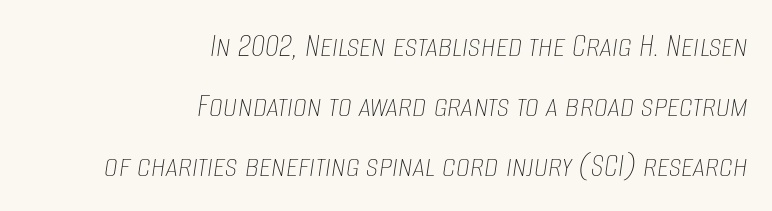
{"italic": "yes", "lean": "right", "slant_degrees": 8, "bold": "no", "weight": "thin", "width": "condensed", "stroke_contrast": "low", "x_height": "large", "monospaced": "no", "underline": "no", "align": "right", "line_spacing_ratio": 1.71, "letter_spacing": "normal", "letter_spacing_em": 0.0, "glyph_px": 35}
